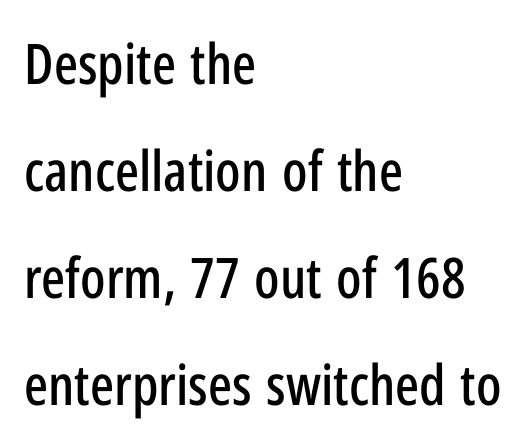
{"serif": "no", "italic": "no", "width": "condensed", "stroke_contrast": "low", "x_height": "medium", "monospaced": "no", "underline": "no", "align": "left", "line_spacing": "loose", "line_spacing_ratio": 1.91, "letter_spacing": "normal", "letter_spacing_em": 0.0, "glyph_px": 56}
